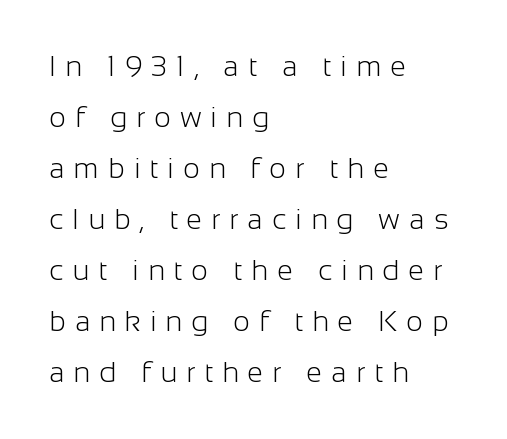
The image shows 29 px light sans-serif type, upright; set left-aligned, line spacing 1.76x, unusually wide letter spacing (+0.31 em), not underlined; low stroke contrast and a medium x-height.
